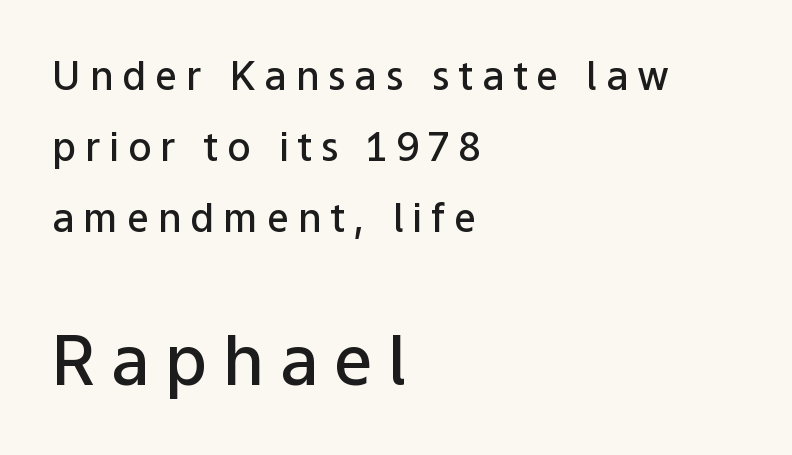
The image shows 68 px semibold sans-serif type, upright; set left-aligned, line spacing 1.82x, unusually wide letter spacing (+0.23 em), not underlined; the second (bottom) block is 1.74x larger; low stroke contrast and a medium x-height.
